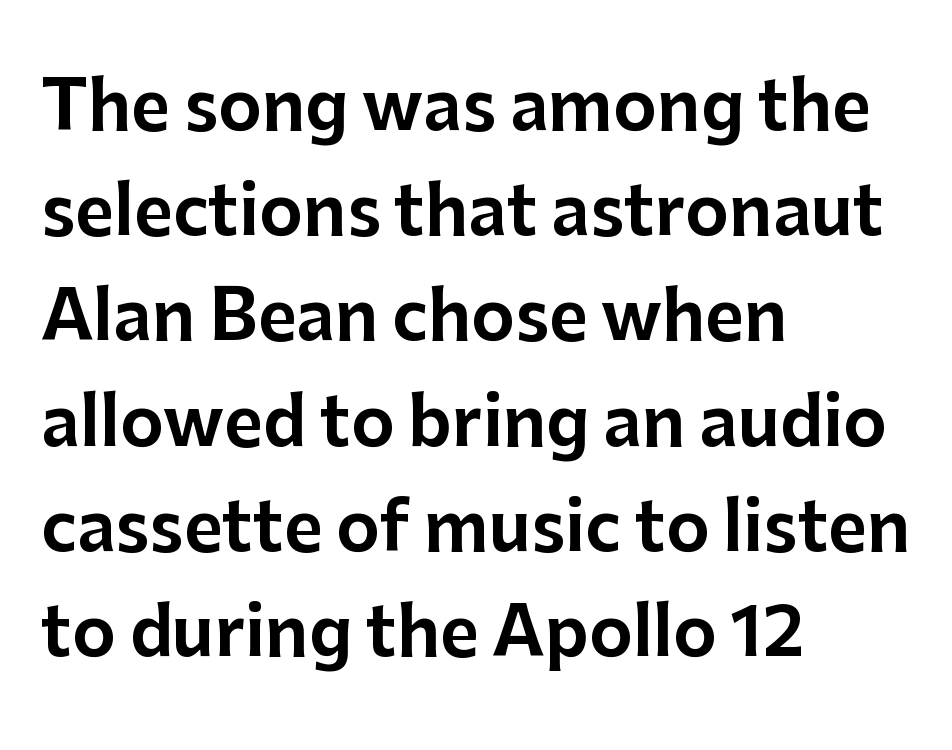
If you drew a line through each stem, it would be perfectly vertical. You can tell from the bare stems that sans-serif type was used. The space beneath each line is pristine and unruled. One-word summary of the alignment: left. Evenly set lines give the paragraph a standard silhouette. Default kerning and tracking; the words read as compact shapes.
